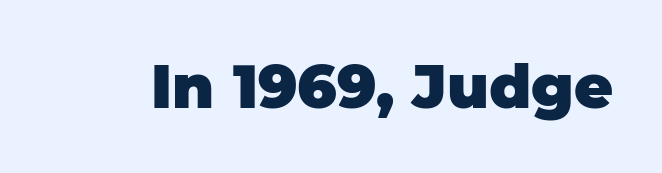
{"serif": "no", "italic": "no", "bold": "yes", "weight": "heavy", "width": "normal", "stroke_contrast": "low", "x_height": "large", "monospaced": "no", "underline": "no", "letter_spacing": "normal", "letter_spacing_em": 0.0, "glyph_px": 60}
